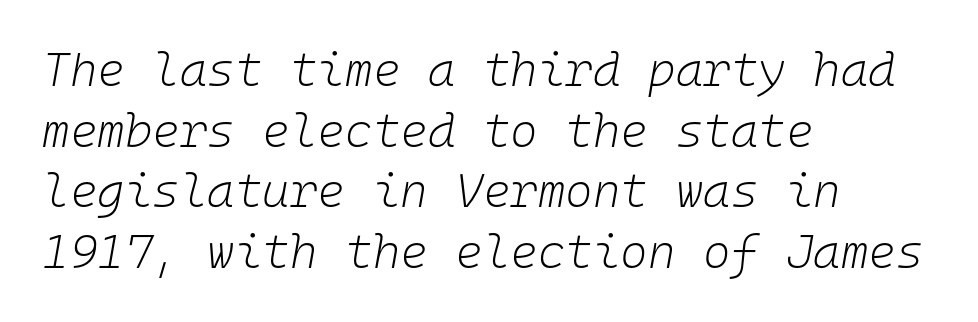
{"italic": "yes", "lean": "right", "slant_degrees": 10, "bold": "no", "weight": "light", "width": "normal", "stroke_contrast": "low", "x_height": "medium", "monospaced": "yes", "underline": "no", "align": "left", "line_spacing": "normal", "line_spacing_ratio": 1.29, "letter_spacing": "normal", "letter_spacing_em": 0.0, "glyph_px": 47}
